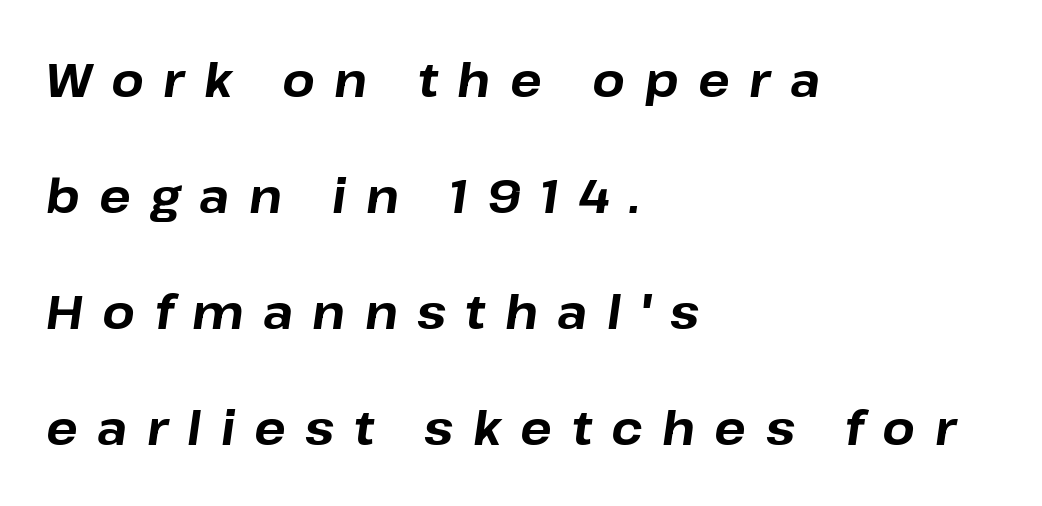
Q: Is the text bold? A: Yes.
Q: Is the text italic (slanted)? A: Yes, it leans right by about 8 degrees.
Q: Is the text underlined? A: No.
Q: How is the paragraph aligned? A: Left-aligned.
Q: Is the spacing between letters normal or unusually wide? A: Unusually wide.
Q: Is the spacing between lines tight, normal or loose? A: Loose.
Q: Width (condensed, normal, or wide)? A: Normal.
Q: Stroke contrast? A: Low.
Q: x-height? A: Medium.
Q: Monospaced? A: No.
